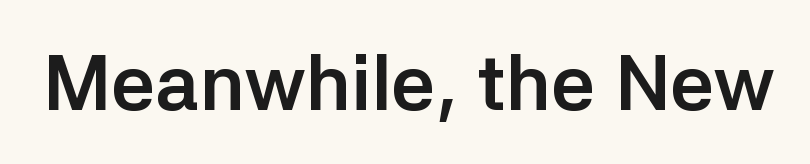
{"serif": "no", "italic": "no", "bold": "yes", "weight": "semibold", "width": "normal", "stroke_contrast": "low", "x_height": "medium", "monospaced": "no", "underline": "no", "letter_spacing": "normal", "letter_spacing_em": 0.0, "glyph_px": 78}
